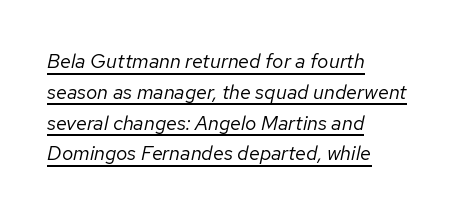
The image shows 20 px text type, italic (leaning right); set left-aligned, normal line spacing (1.54x), normal letter spacing, underlined.
